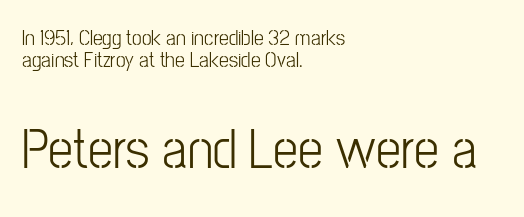
Proportional: the letters do not fall into vertical columns. These lines stack with their left ends in a neat column. Interline gaps are noticeably narrow in this sample. Notice how the stems are strictly vertical — no italics here. What kind of face is this? One without serifs — a sans.
